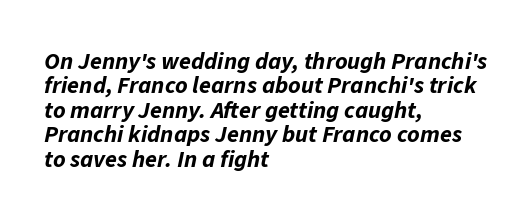
The image shows 24 px bold type, italic (leaning right); set left-aligned, tight line spacing (1.02x), normal letter spacing, not underlined.
